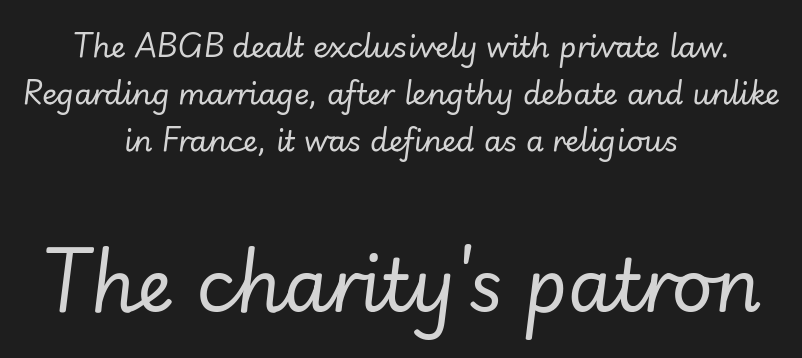
The words here are not underlined. Italic? Definitely — the glyphs are oblique. Which of the two is more prominent by size? The second, at the bottom. This sample has the flowing, uneven cadence of proportional lettering. Stems here are at most as thick as an everyday book face. Short note: letters normally spaced.
